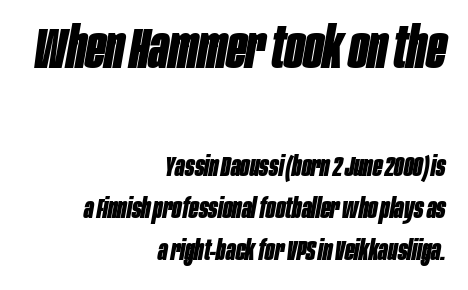
The image shows 57 px bold, condensed type, italic (leaning right); set right-aligned, normal line spacing (1.5x), normal letter spacing, not underlined; the first (top) block is 2.04x larger; low stroke contrast and a large x-height.
